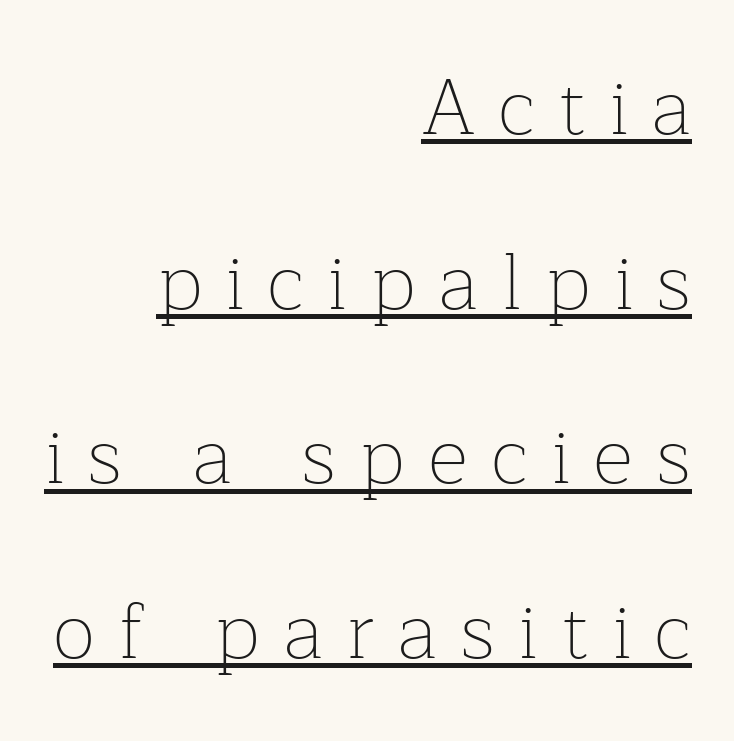
Q: Is the text bold? A: No.
Q: Is the text italic (slanted)? A: No, it is upright.
Q: Is the typeface a serif or a sans-serif typeface? A: Serif.
Q: Is the text underlined? A: Yes.
Q: How is the paragraph aligned? A: Right-aligned.
Q: Is the spacing between letters normal or unusually wide? A: Unusually wide.
Q: Is the spacing between lines tight, normal or loose? A: Loose.
Q: Width (condensed, normal, or wide)? A: Normal.
Q: Stroke contrast? A: Low.
Q: x-height? A: Medium.
Q: Monospaced? A: No.
